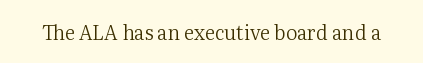
Posture: upright roman. Short note: letters normally spaced. The weight would be labelled regular, book, light, or lighter still. Lines of text with bare space underneath.
